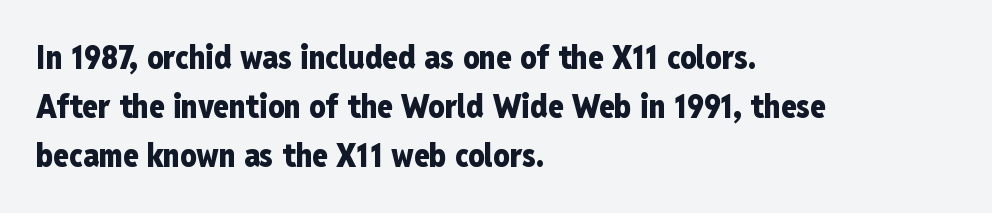
The image shows 32 px heavy, condensed sans-serif type, upright; set left-aligned, normal line spacing (1.53x), normal letter spacing, not underlined; low stroke contrast and a medium x-height.
